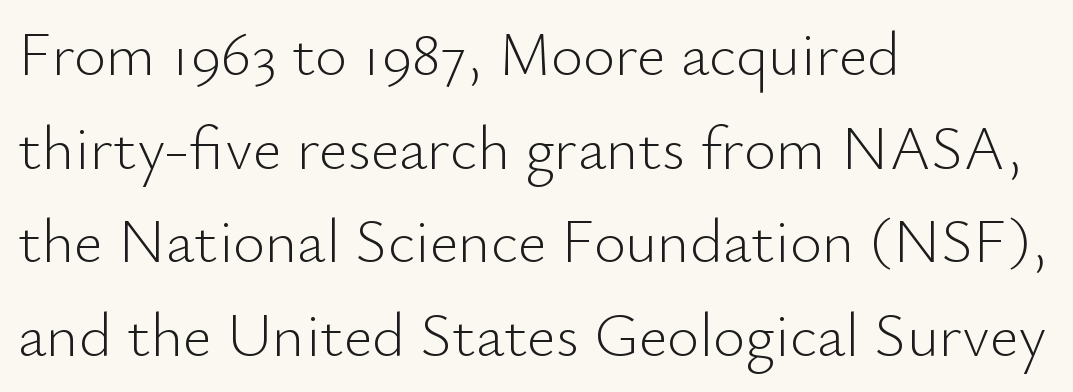
The face used here is rendered with its standard letterfit. Posture: upright roman. A bare baseline throughout the passage. Interline gaps are of average width in this sample. Horizontal alignment here is leftward, the default for most running prose. Weight: regular or lighter.
